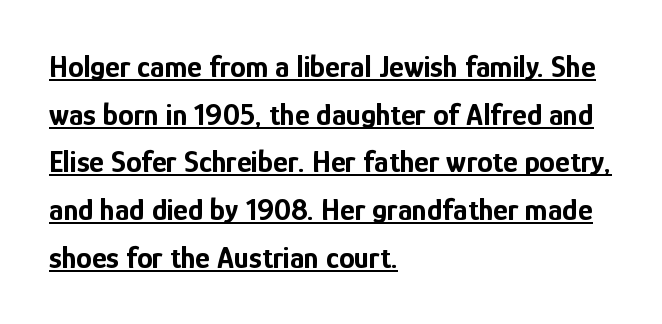
The image shows 31 px bold, condensed sans-serif type, upright; set left-aligned, normal line spacing (1.54x), normal letter spacing, underlined; low stroke contrast and a medium x-height.
